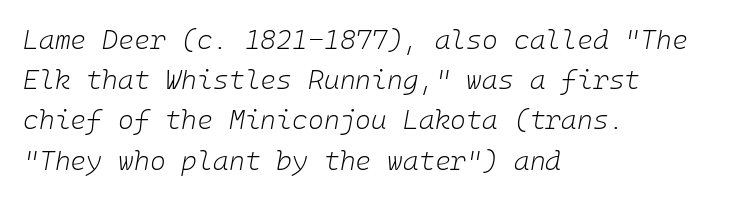
Q: Is the text bold? A: No.
Q: Is the text italic (slanted)? A: Yes, it leans right by about 10 degrees.
Q: Is the text underlined? A: No.
Q: How is the paragraph aligned? A: Left-aligned.
Q: Is the spacing between letters normal or unusually wide? A: Normal.
Q: Is the spacing between lines tight, normal or loose? A: Normal.
